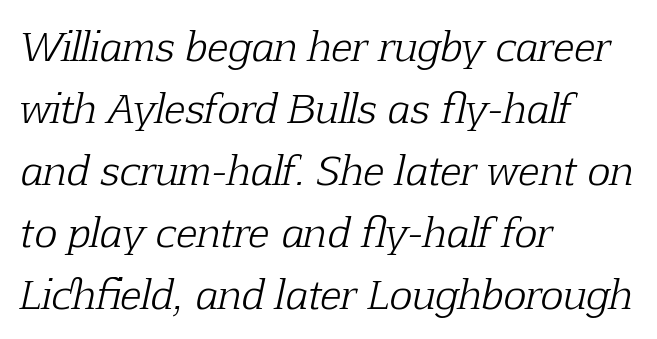
The image shows 39 px light serif type, italic (leaning right); set left-aligned, normal line spacing (1.59x), normal letter spacing, not underlined; low stroke contrast and a medium x-height.
